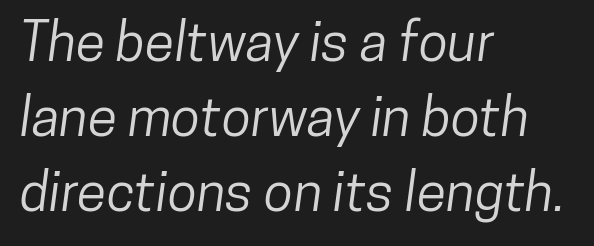
The image shows 54 px condensed sans-serif type; set left-aligned, normal line spacing (1.39x), normal letter spacing, not underlined; low stroke contrast and a medium x-height.
